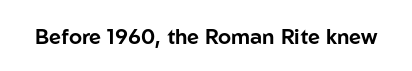
The image shows 21 px text type, upright; set normal letter spacing, not underlined.
